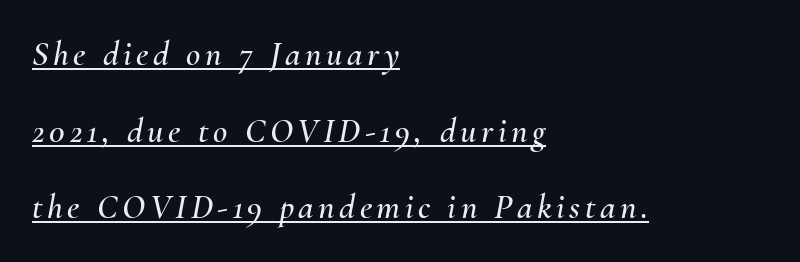
Q: Is the text italic (slanted)? A: Yes, it leans right by about 10 degrees.
Q: Is the text underlined? A: Yes.
Q: How is the paragraph aligned? A: Left-aligned.
Q: Is the spacing between lines tight, normal or loose? A: Loose.
Q: Width (condensed, normal, or wide)? A: Normal.
Q: Stroke contrast? A: Medium.
Q: x-height? A: Small.
Q: Monospaced? A: No.
